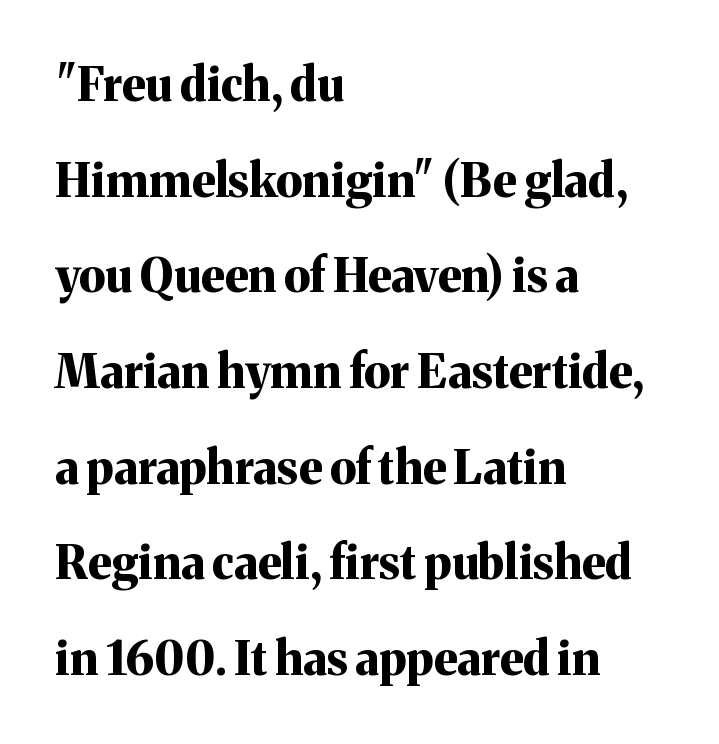
Q: Is the text bold? A: Yes.
Q: Is the text italic (slanted)? A: No, it is upright.
Q: Is the typeface a serif or a sans-serif typeface? A: Serif.
Q: Is the text underlined? A: No.
Q: How is the paragraph aligned? A: Left-aligned.
Q: Is the spacing between letters normal or unusually wide? A: Normal.
Q: Is the spacing between lines tight, normal or loose? A: Loose.
Q: Width (condensed, normal, or wide)? A: Normal.
Q: Stroke contrast? A: Medium.
Q: x-height? A: Medium.
Q: Monospaced? A: No.
